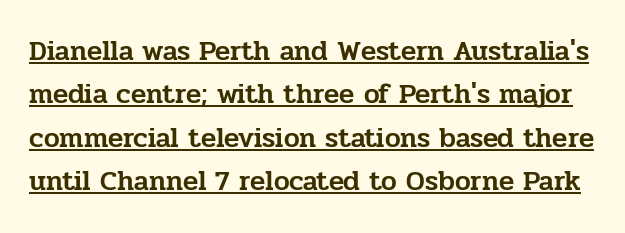
Q: Is the text italic (slanted)? A: No, it is upright.
Q: Is the typeface a serif or a sans-serif typeface? A: Serif.
Q: Is the text underlined? A: Yes.
Q: Is the spacing between letters normal or unusually wide? A: Normal.
Q: Is the spacing between lines tight, normal or loose? A: Normal.
Q: Width (condensed, normal, or wide)? A: Normal.
Q: Stroke contrast? A: Low.
Q: x-height? A: Medium.
Q: Monospaced? A: No.
